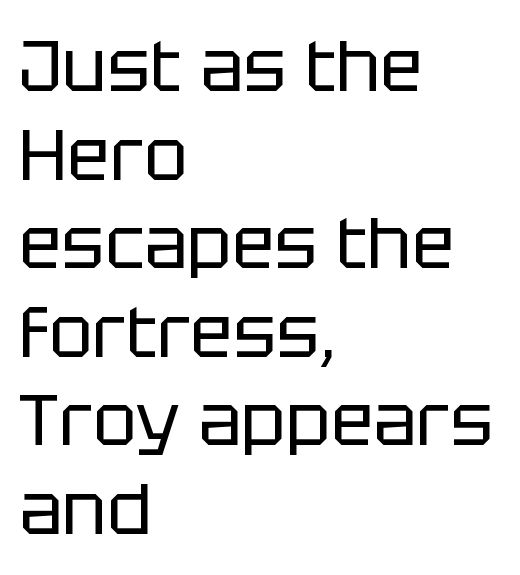
Type style note: lacks serifs. Left-aligned paragraph, ragged on the right. Lines of text with bare space underneath. Does the lettering tilt? It doesn't — this is upright. The strokes carry an ordinary text weight at most. Here the designer chose a conventional face with non-uniform glyph widths.
